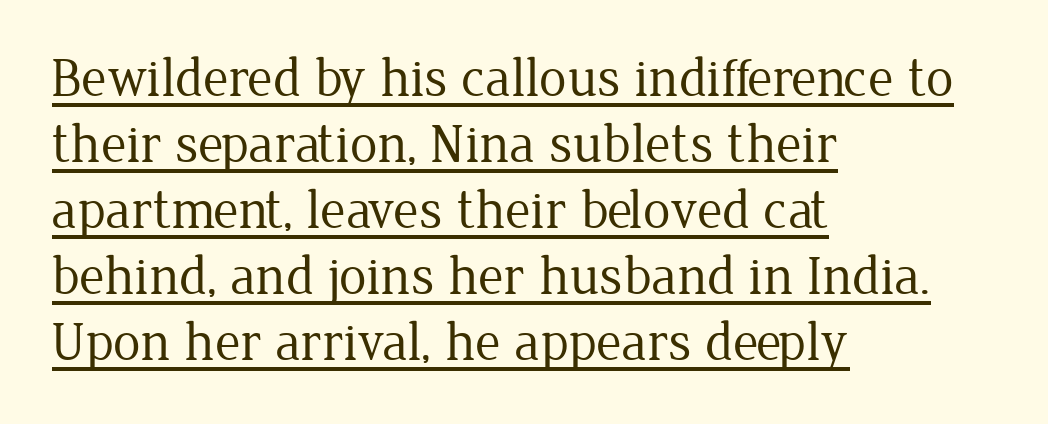
{"serif": "yes", "italic": "no", "bold": "no", "weight": "regular", "width": "normal", "stroke_contrast": "low", "x_height": "medium", "monospaced": "no", "underline": "yes", "align": "left", "line_spacing_ratio": 1.2, "letter_spacing": "normal", "letter_spacing_em": 0.0, "glyph_px": 55}
